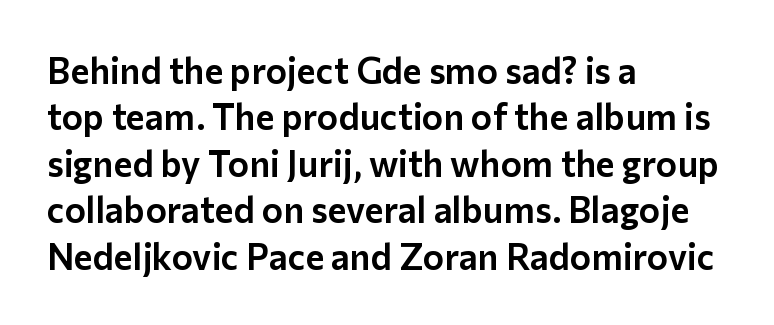
The image shows 36 px sans-serif type, upright; set left-aligned, normal line spacing (1.29x), normal letter spacing, not underlined; low stroke contrast and a medium x-height.
